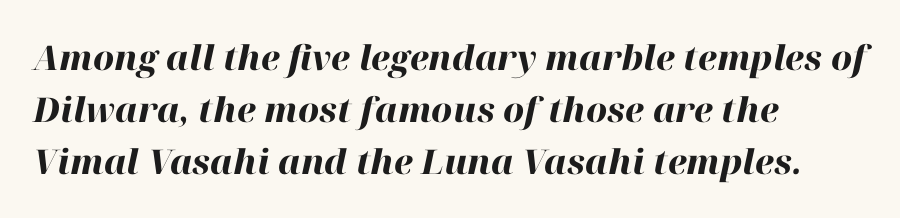
{"italic": "yes", "lean": "right", "slant_degrees": 12, "bold": "yes", "weight": "heavy", "width": "normal", "stroke_contrast": "high", "x_height": "medium", "monospaced": "no", "underline": "no", "align": "left", "line_spacing": "normal", "line_spacing_ratio": 1.53, "letter_spacing": "normal", "letter_spacing_em": 0.0, "glyph_px": 34}
